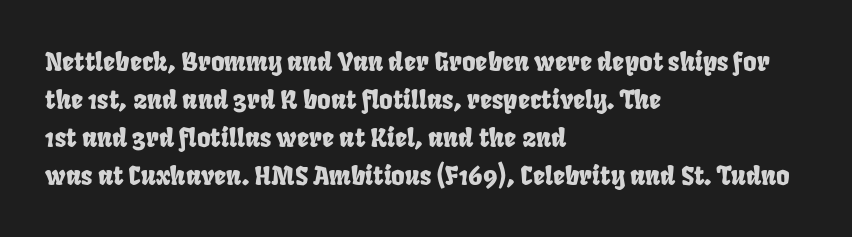
{"underline": "no", "align": "left", "line_spacing": "normal", "line_spacing_ratio": 1.46, "letter_spacing": "normal", "letter_spacing_em": 0.0, "glyph_px": 26}
